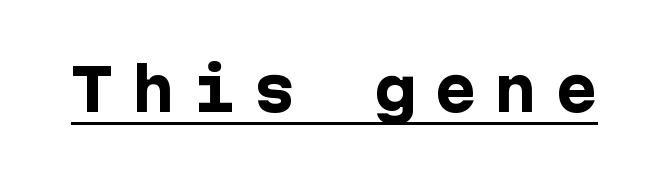
The passage shown is typeset with a sans-serif family. Notice how the stems are strictly vertical — no italics here. This sample carries an underscore along the baseline area. I'd describe the lettering as bold — thick and assertive. Glyph-to-glyph distance is far greater than everyday printed text.
